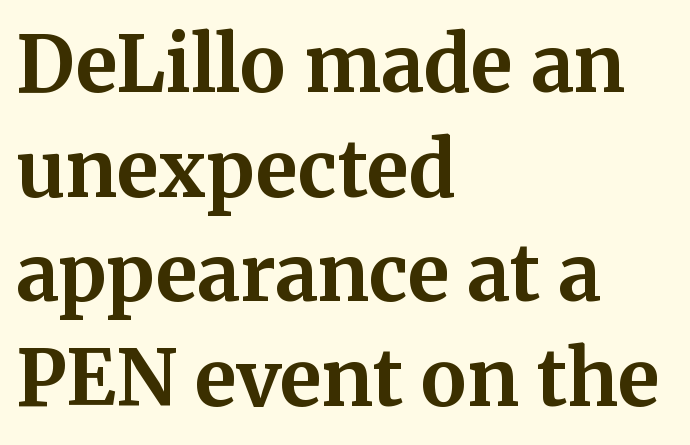
The image shows 77 px bold serif type, upright; set left-aligned, normal line spacing (1.36x), normal letter spacing, not underlined; medium stroke contrast and a medium x-height.
